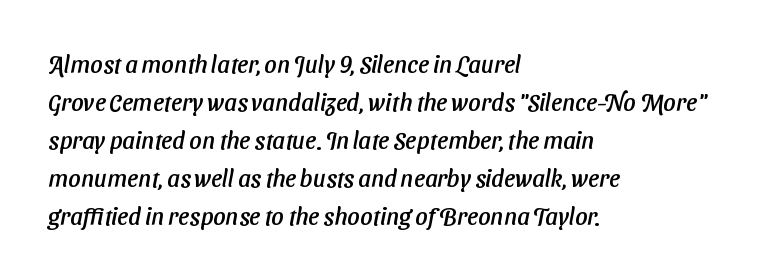
The image shows 24 px text type; set left-aligned, normal line spacing (1.58x), normal letter spacing, not underlined.
